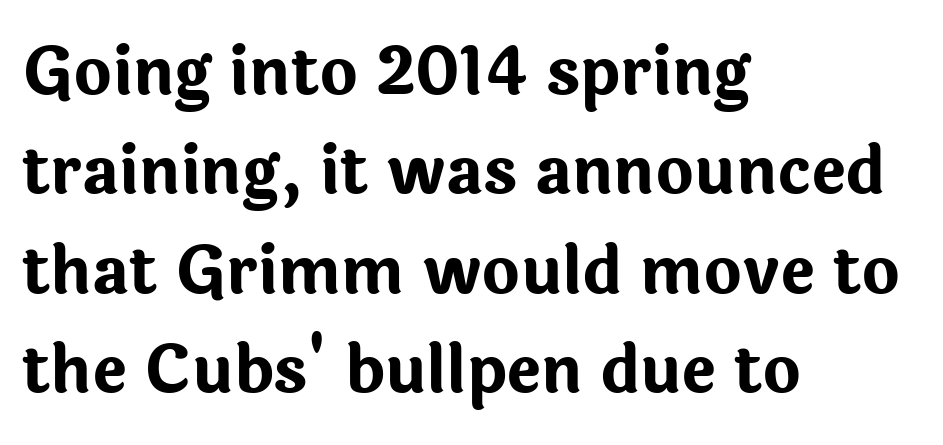
The letters stand straight up with perfectly vertical stems. The characters display no serif detailing; their extremities are plain. If you drew a ruler down the left edge, every line would touch it. Each glyph is drawn with heavy, bold strokes.
